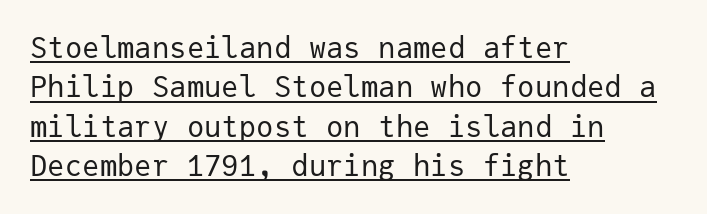
Style check: upright. Successive baselines arrive at the customary interval. The gaps between neighbouring characters are ordinary and unremarkable. The string is rendered with underlining switched on. Where is the straight margin? On the left.
